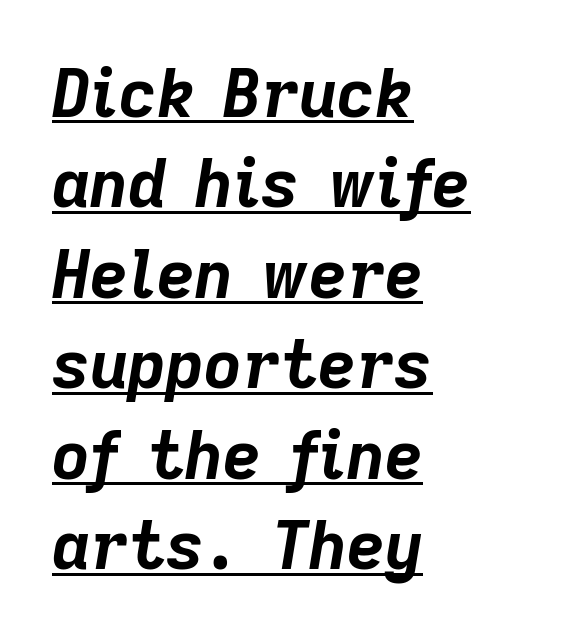
This rendering leaves character spacing at its baseline value. Interline gaps are of average width in this sample. The typesetter has applied underlining to the passage shown. The letters advance in unequal steps, a hallmark of proportional type. Horizontally, the lines are justified to the leading edge only.
